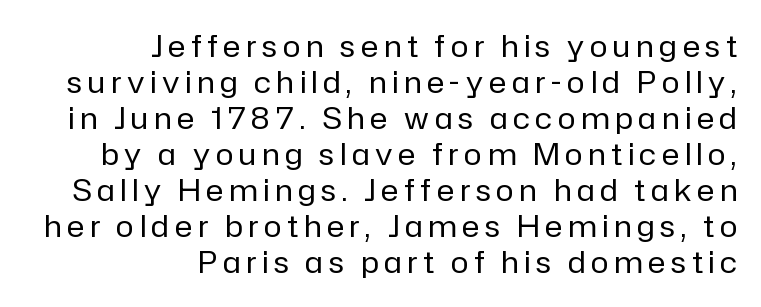
Notice how the stems are strictly vertical — no italics here. Summary of weight: not heavy and not bold. Underline: absent. The passage shown is typed in a proportional face where columns would drift. The text block is weighted toward the right margin, trailing off unevenly leftward.
